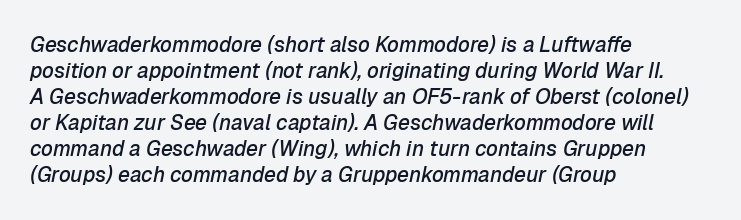
{"italic": "yes", "lean": "right", "slant_degrees": 12, "bold": "semi", "underline": "no", "align": "left", "line_spacing_ratio": 1.24, "letter_spacing": "normal", "letter_spacing_em": 0.0, "glyph_px": 21}
